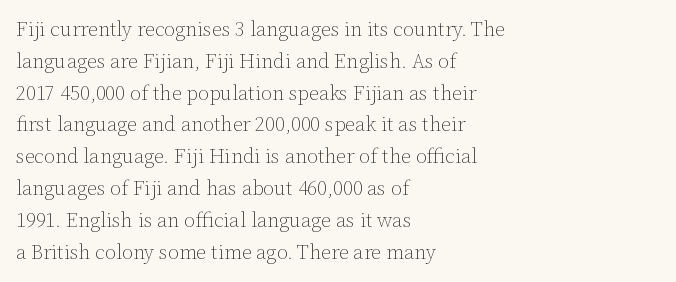
Q: Is the text bold? A: No.
Q: Is the text italic (slanted)? A: No, it is upright.
Q: Is the text underlined? A: No.
Q: How is the paragraph aligned? A: Left-aligned.
Q: Is the spacing between letters normal or unusually wide? A: Normal.
Q: Is the spacing between lines tight, normal or loose? A: Normal.
